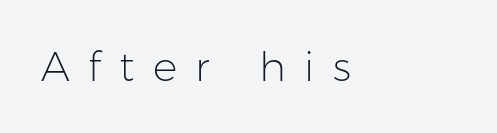
{"serif": "no", "italic": "no", "bold": "no", "weight": "light", "width": "normal", "stroke_contrast": "low", "x_height": "medium", "monospaced": "no", "underline": "no", "align": "left", "letter_spacing": "wide", "letter_spacing_em": 0.45, "glyph_px": 41}
